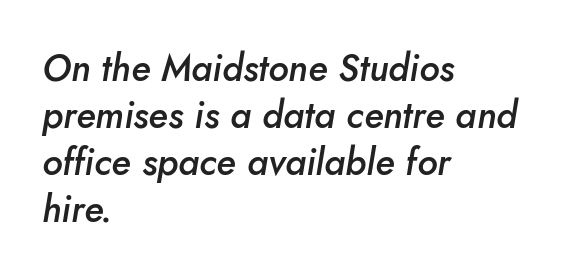
Q: Is the text bold? A: Semi-bold.
Q: Is the text italic (slanted)? A: Yes, it leans right by about 10 degrees.
Q: Is the text underlined? A: No.
Q: How is the paragraph aligned? A: Left-aligned.
Q: Is the spacing between letters normal or unusually wide? A: Normal.
Q: Is the spacing between lines tight, normal or loose? A: Normal.
Q: Width (condensed, normal, or wide)? A: Normal.
Q: Stroke contrast? A: Low.
Q: x-height? A: Small.
Q: Monospaced? A: No.
